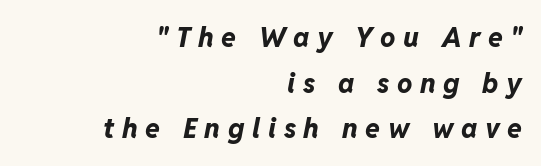
Leading matches the norm, producing a regular column. The font is running at its bold setting. Is the letter spacing exaggerated? Yes — the characters are pushed far apart. Casual observation: everything's shoved over to the right. If you drew a line through each stem, it would be angled. Beneath every word, the page is bare.
